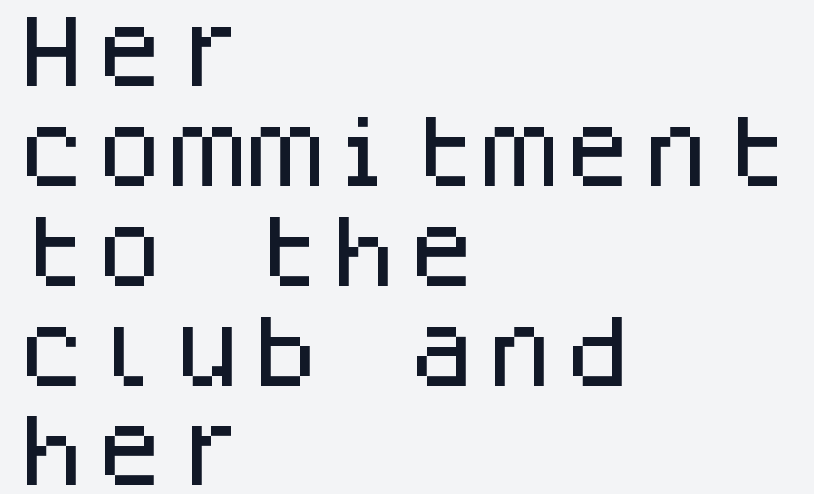
{"serif": "no", "italic": "no", "width": "normal", "stroke_contrast": "low", "x_height": "large", "monospaced": "yes", "underline": "no", "align": "left", "line_spacing": "normal", "line_spacing_ratio": 1.28, "letter_spacing": "normal", "letter_spacing_em": 0.0, "glyph_px": 78}
